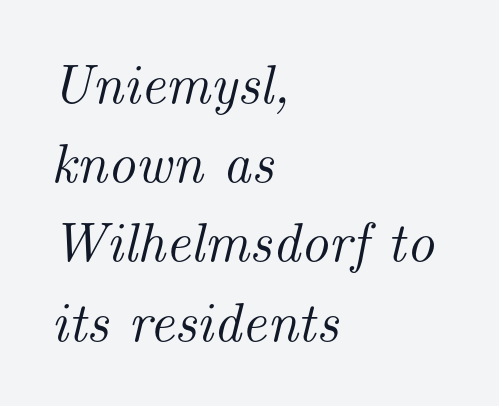
{"serif": "yes", "italic": "yes", "lean": "right", "slant_degrees": 14, "width": "normal", "stroke_contrast": "medium", "x_height": "small", "monospaced": "no", "underline": "no", "align": "left", "line_spacing": "normal", "line_spacing_ratio": 1.44, "letter_spacing": "normal", "letter_spacing_em": 0.0, "glyph_px": 55}
